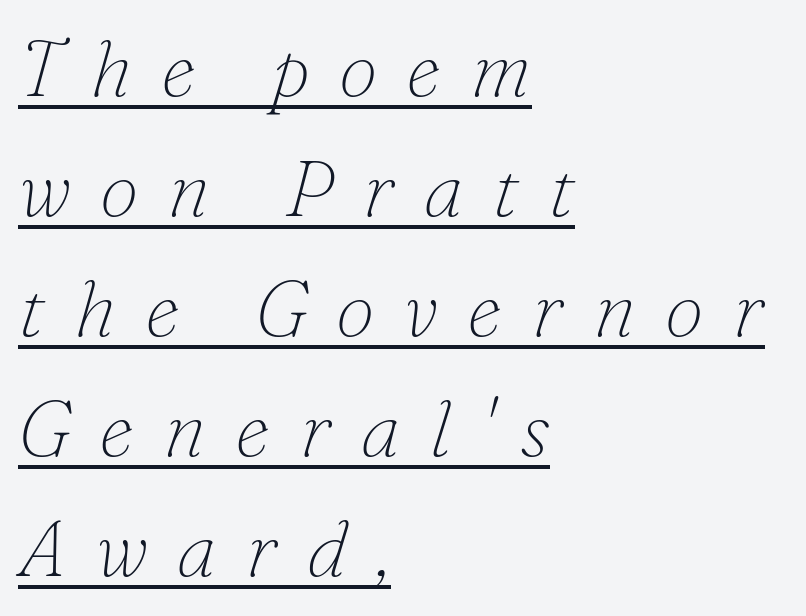
Q: Is the text bold? A: No.
Q: Is the text italic (slanted)? A: Yes, it leans right by about 16 degrees.
Q: Is the typeface a serif or a sans-serif typeface? A: Serif.
Q: Is the text underlined? A: Yes.
Q: How is the paragraph aligned? A: Left-aligned.
Q: Is the spacing between letters normal or unusually wide? A: Unusually wide.
Q: Is the spacing between lines tight, normal or loose? A: Normal.
Q: Width (condensed, normal, or wide)? A: Normal.
Q: Stroke contrast? A: Low.
Q: x-height? A: Small.
Q: Monospaced? A: No.
